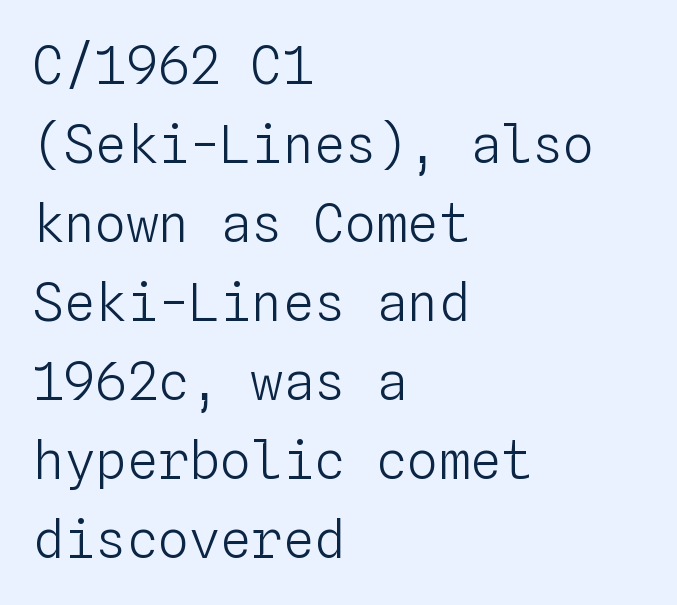
Q: Is the text bold? A: No.
Q: Is the text italic (slanted)? A: No, it is upright.
Q: Is the text underlined? A: No.
Q: How is the paragraph aligned? A: Left-aligned.
Q: Is the spacing between letters normal or unusually wide? A: Normal.
Q: Is the spacing between lines tight, normal or loose? A: Normal.
Q: Width (condensed, normal, or wide)? A: Normal.
Q: Stroke contrast? A: Low.
Q: x-height? A: Medium.
Q: Monospaced? A: Yes.
